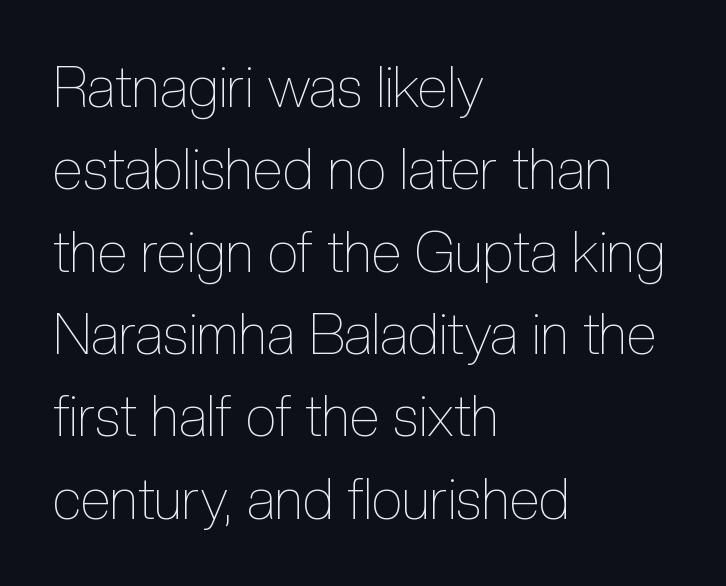
The image shows 56 px thin, condensed type, upright; set left-aligned, normal line spacing (1.47x), normal letter spacing, not underlined; a medium x-height.
